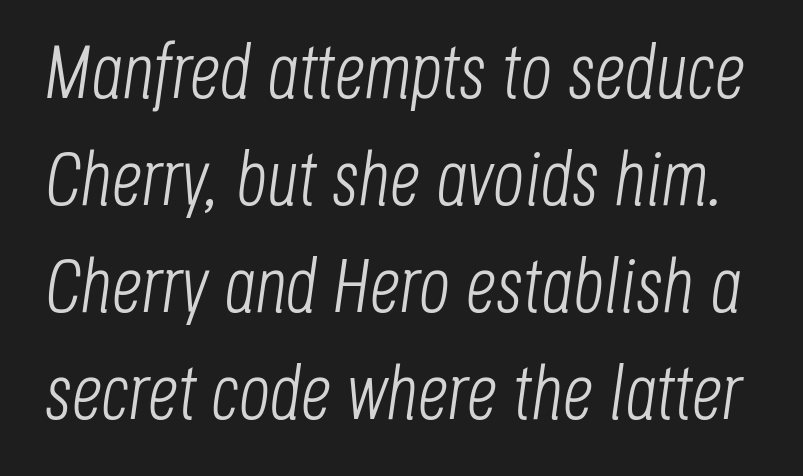
Q: Is the text bold? A: No.
Q: Is the text italic (slanted)? A: Yes, it leans right by about 8 degrees.
Q: Is the text underlined? A: No.
Q: Is the spacing between letters normal or unusually wide? A: Normal.
Q: Is the spacing between lines tight, normal or loose? A: Normal.
Q: Width (condensed, normal, or wide)? A: Condensed.
Q: Stroke contrast? A: Low.
Q: x-height? A: Large.
Q: Monospaced? A: No.
